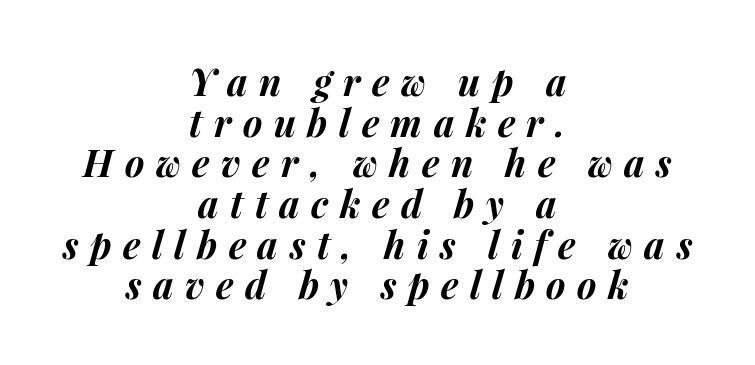
Q: Is the text bold? A: Yes.
Q: Is the text italic (slanted)? A: Yes, it leans right by about 15 degrees.
Q: Is the text underlined? A: No.
Q: How is the paragraph aligned? A: Centered.
Q: Is the spacing between letters normal or unusually wide? A: Unusually wide.
Q: Is the spacing between lines tight, normal or loose? A: Tight.
Q: Width (condensed, normal, or wide)? A: Normal.
Q: Stroke contrast? A: Medium.
Q: x-height? A: Medium.
Q: Monospaced? A: No.
